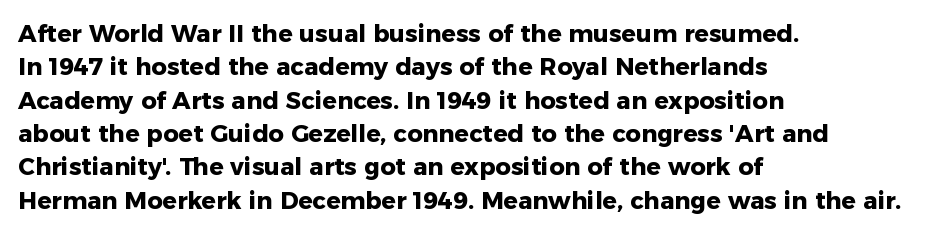
You can tell it's not italic because the verticals are truly vertical. Descender tails drop into unmarked territory. Baseline-to-baseline distance is the conventional proportion of letter height. Nobody touched the tracking dial on this one. Thick stems and heavy bowls — unmistakably bold. One-word summary of the alignment: left.
